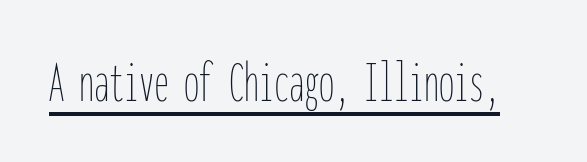
Q: Is the text bold? A: No.
Q: Is the text italic (slanted)? A: No, it is upright.
Q: Is the text underlined? A: Yes.
Q: Is the spacing between letters normal or unusually wide? A: Normal.
Q: Width (condensed, normal, or wide)? A: Condensed.
Q: Stroke contrast? A: Low.
Q: x-height? A: Medium.
Q: Monospaced? A: Yes.
